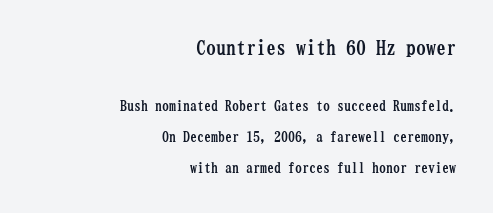
{"italic": "no", "bold": "yes", "underline": "no", "align": "right", "line_spacing": "loose", "line_spacing_ratio": 2.23, "letter_spacing": "normal", "letter_spacing_em": 0.0, "larger_block": "first", "size_ratio": 1.43, "glyph_px": 20}
